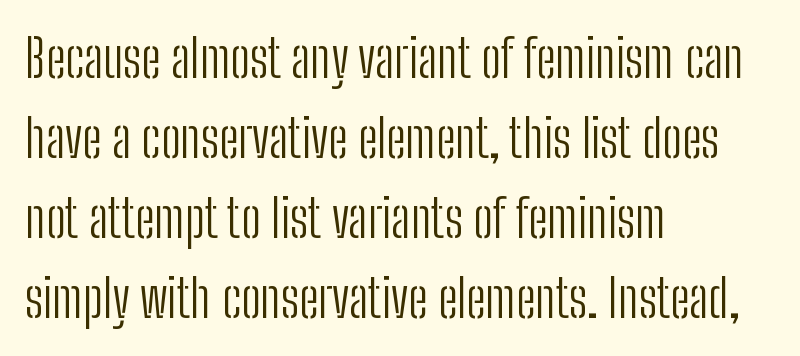
The image shows 53 px light, condensed sans-serif type, upright; set left-aligned, normal line spacing (1.51x), normal letter spacing, not underlined; low stroke contrast and a medium x-height.
